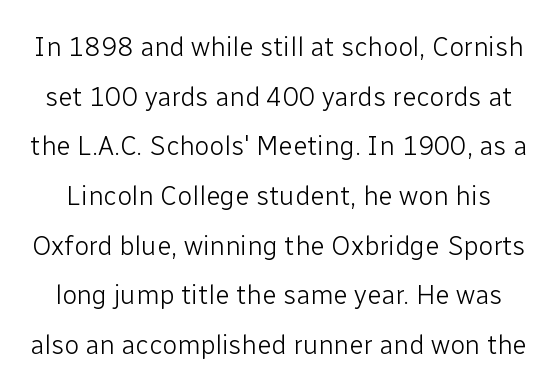
Q: Is the text bold? A: No.
Q: Is the text italic (slanted)? A: No, it is upright.
Q: Is the text underlined? A: No.
Q: Is the spacing between letters normal or unusually wide? A: Normal.
